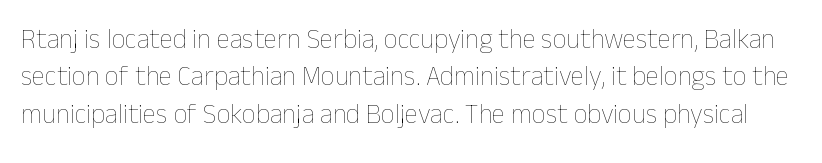
You can tell it's not italic because the verticals are truly vertical. The vertical gap from one line to the next is medium. Check the space under the baseline: it is left empty. Bold? No — there's no thickening of the strokes.
